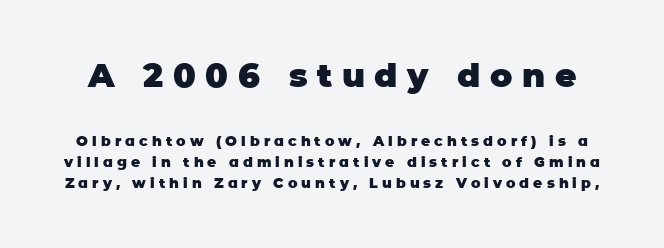
{"serif": "no", "italic": "no", "bold": "yes", "weight": "heavy", "width": "normal", "stroke_contrast": "low", "x_height": "large", "monospaced": "no", "underline": "no", "line_spacing": "normal", "line_spacing_ratio": 1.52, "letter_spacing": "wide", "letter_spacing_em": 0.29, "larger_block": "first", "size_ratio": 2.36, "glyph_px": 33}
